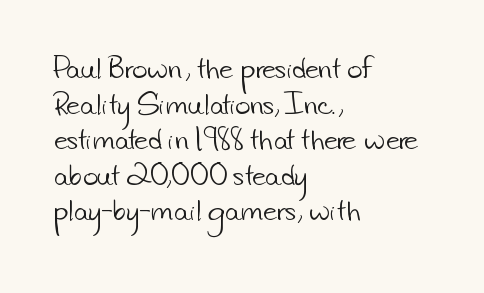
The image shows 26 px text type; set left-aligned, normal line spacing (1.37x), normal letter spacing, not underlined.
